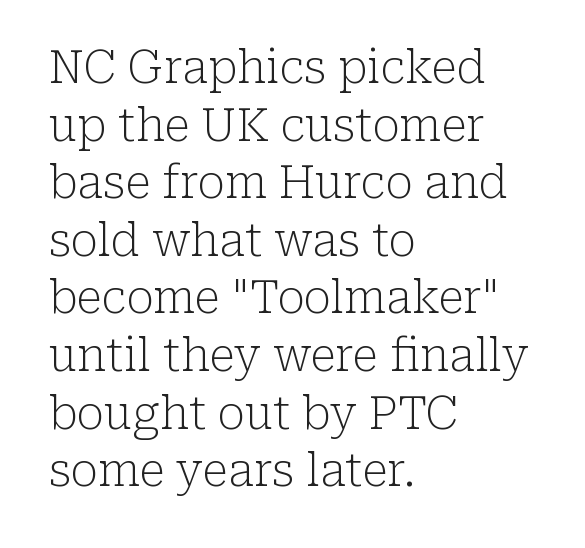
{"serif": "yes", "italic": "no", "bold": "no", "weight": "light", "width": "normal", "stroke_contrast": "low", "x_height": "medium", "monospaced": "no", "underline": "no", "align": "left", "line_spacing": "normal", "line_spacing_ratio": 1.28, "letter_spacing": "normal", "letter_spacing_em": 0.0, "glyph_px": 45}
